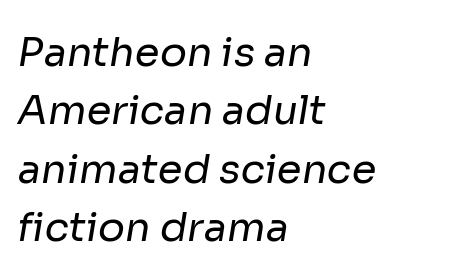
{"serif": "no", "bold": "no", "weight": "regular", "width": "normal", "stroke_contrast": "low", "x_height": "medium", "monospaced": "no", "underline": "no", "align": "left", "line_spacing": "normal", "line_spacing_ratio": 1.46, "letter_spacing": "normal", "letter_spacing_em": 0.0, "glyph_px": 40}
